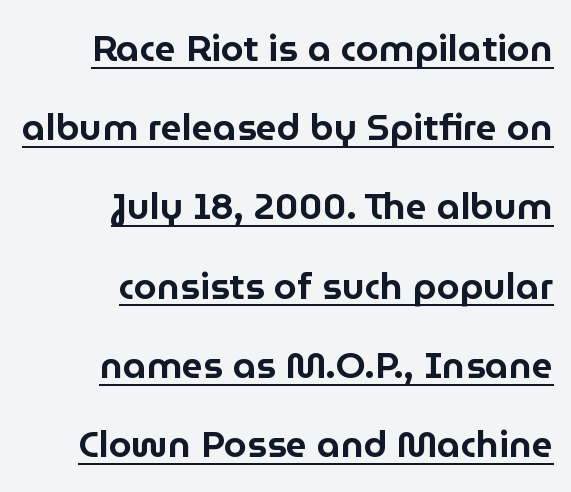
{"serif": "no", "italic": "no", "width": "normal", "stroke_contrast": "low", "x_height": "medium", "monospaced": "no", "underline": "yes", "align": "right", "line_spacing": "loose", "line_spacing_ratio": 2.14, "letter_spacing": "normal", "letter_spacing_em": 0.0, "glyph_px": 37}
